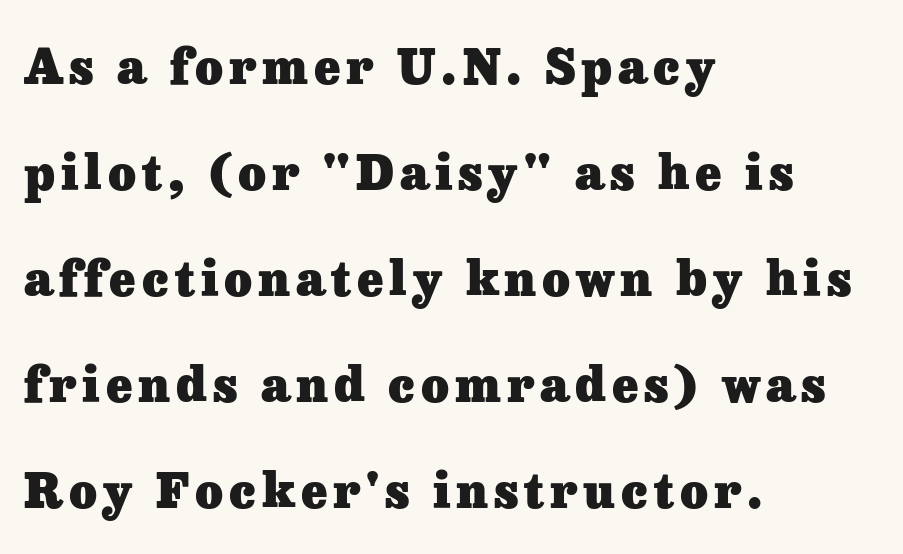
The image shows 48 px heavy serif type, upright; set left-aligned, loose line spacing (2.21x), not underlined; low stroke contrast and a medium x-height.
